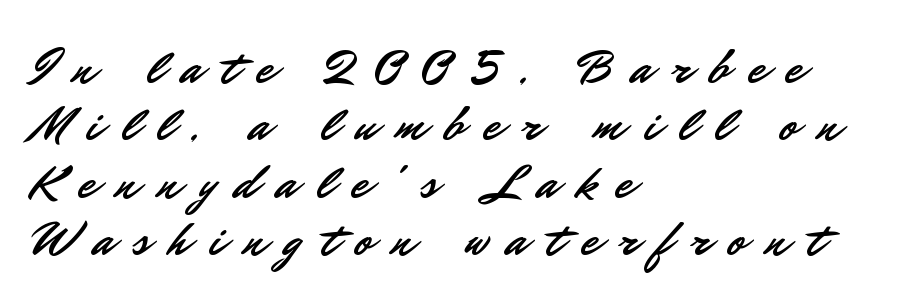
The image shows 49 px sans-serif type; set left-aligned, line spacing 1.17x, unusually wide letter spacing (+0.4 em), not underlined; low stroke contrast and a small x-height.
